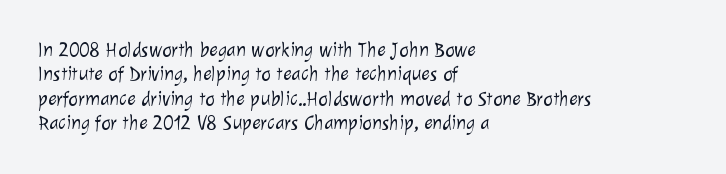
Which margin do the lines hug? The left one — the right edge is uneven. The letters sit at their default tracking, neither squeezed nor spread. The area under the type is left untouched. These glyphs show unthickened strokes, regular width or finer.
